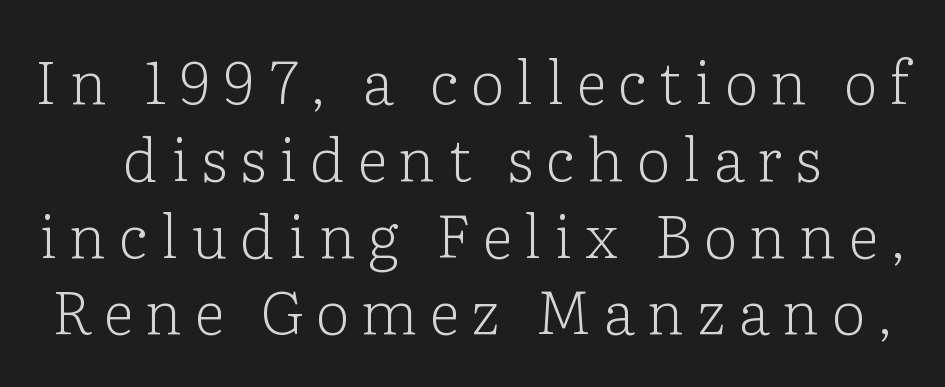
The image shows 60 px light serif type, upright; set centered, normal line spacing (1.28x), unusually wide letter spacing (+0.21 em), not underlined; low stroke contrast and a medium x-height.
